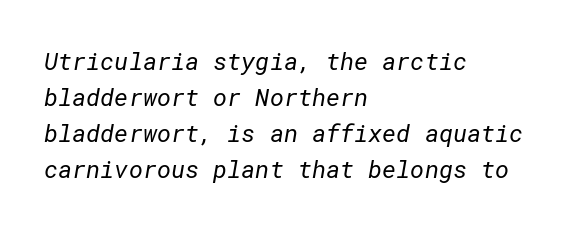
{"bold": "no", "underline": "no", "align": "left", "line_spacing": "normal", "line_spacing_ratio": 1.5, "letter_spacing": "normal", "letter_spacing_em": 0.0, "glyph_px": 24}
